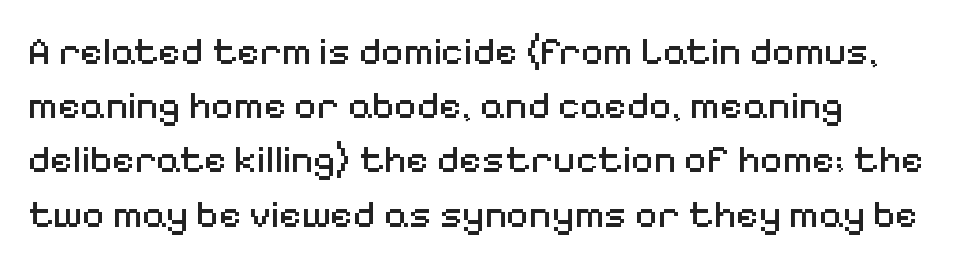
The image shows 39 px regular-weight sans-serif type, upright; set left-aligned, normal line spacing (1.39x), normal letter spacing, not underlined; medium stroke contrast and a medium x-height.
